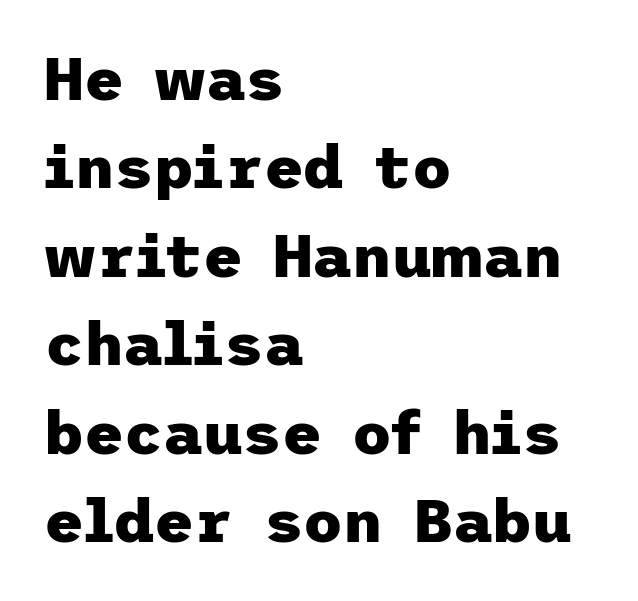
Only glyphs here, with clear space below each row. How would I describe the line gaps? Plain and ordinary. The glyphs in this specimen are sans serif. Left-aligned paragraph, ragged on the right. Honestly, the letter spacing is just normal — you wouldn't notice it. Look at the stroke-to-counter ratio: heavy, a bold.
